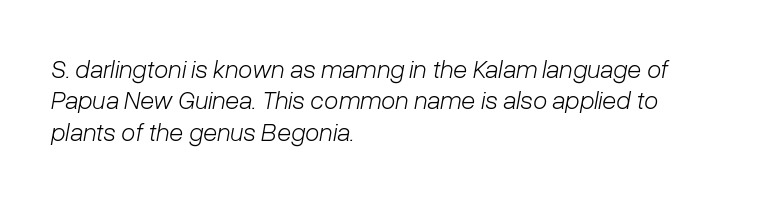
Alignment: flush left. Rendered with sloped, italic letterforms. Weight: in the light-to-regular range. Lines of text with bare space underneath. What stands out about the letter spacing? Nothing — it is the standard amount.
